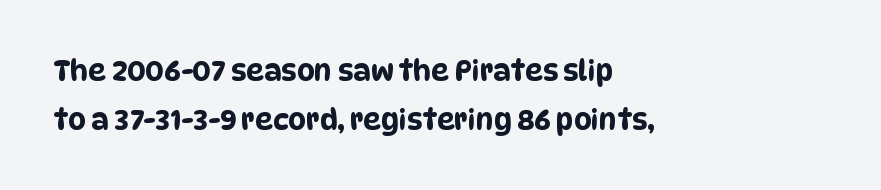
{"serif": "no", "width": "condensed", "stroke_contrast": "low", "x_height": "large", "monospaced": "no", "underline": "no", "align": "left", "line_spacing_ratio": 1.74, "letter_spacing": "normal", "letter_spacing_em": 0.0, "glyph_px": 28}
